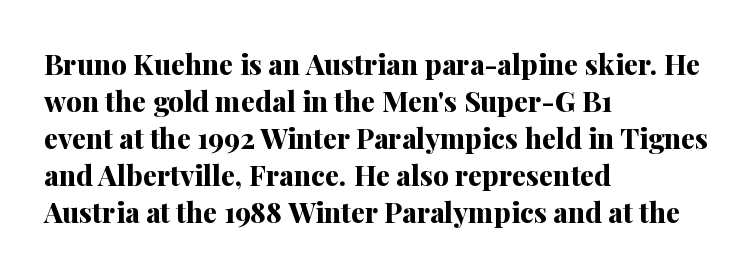
Q: Is the text bold? A: Yes.
Q: Is the text italic (slanted)? A: No, it is upright.
Q: Is the typeface a serif or a sans-serif typeface? A: Serif.
Q: Is the text underlined? A: No.
Q: How is the paragraph aligned? A: Left-aligned.
Q: Is the spacing between letters normal or unusually wide? A: Normal.
Q: Is the spacing between lines tight, normal or loose? A: Normal.
Q: Width (condensed, normal, or wide)? A: Normal.
Q: Stroke contrast? A: Medium.
Q: x-height? A: Medium.
Q: Monospaced? A: No.
